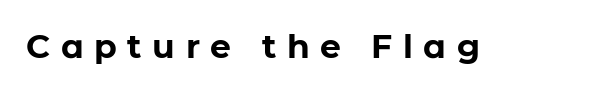
The image shows 33 px bold sans-serif type, upright; set unusually wide letter spacing (+0.32 em), not underlined; low stroke contrast and a medium x-height.
